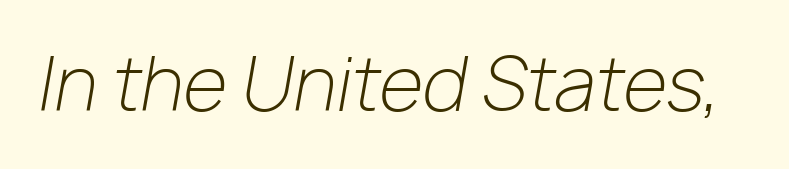
The image shows 72 px light type, italic (leaning right); set normal letter spacing, not underlined; low stroke contrast and a medium x-height.
